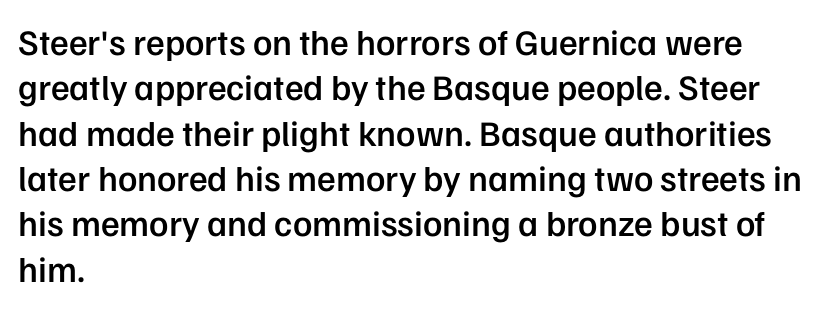
{"serif": "no", "italic": "no", "bold": "semi", "weight": "semibold", "width": "normal", "stroke_contrast": "low", "x_height": "medium", "monospaced": "no", "underline": "no", "align": "left", "line_spacing": "normal", "line_spacing_ratio": 1.26, "letter_spacing": "normal", "letter_spacing_em": 0.0, "glyph_px": 36}
